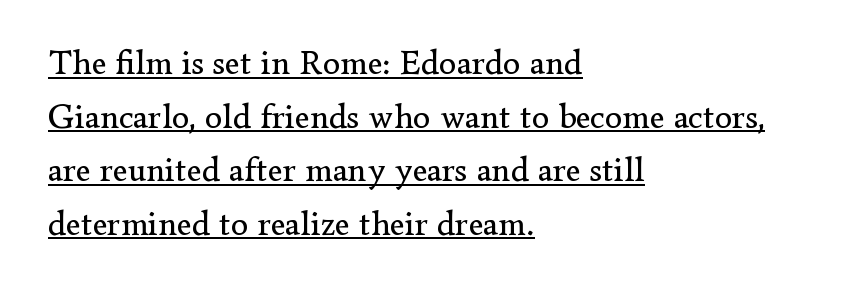
{"serif": "yes", "italic": "no", "bold": "no", "weight": "regular", "width": "normal", "stroke_contrast": "low", "x_height": "small", "monospaced": "no", "underline": "yes", "align": "left", "line_spacing": "normal", "line_spacing_ratio": 1.53, "letter_spacing": "normal", "letter_spacing_em": 0.0, "glyph_px": 35}
